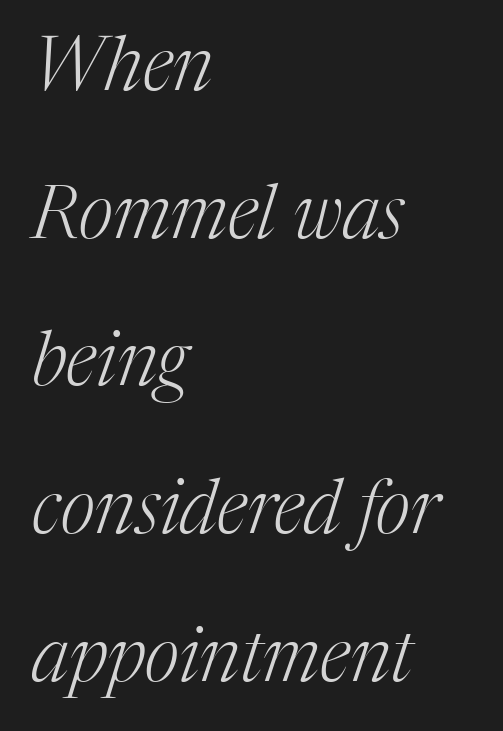
The text block is weighted toward the left margin, trailing off unevenly rightward. A typesetter would call this proportional, since set widths differ per character. This is oblique type, the kind used for emphasis or titles. The block of text is sparse from top to bottom, with ample space between rows. Letterform terminals end in serifs throughout the passage.
